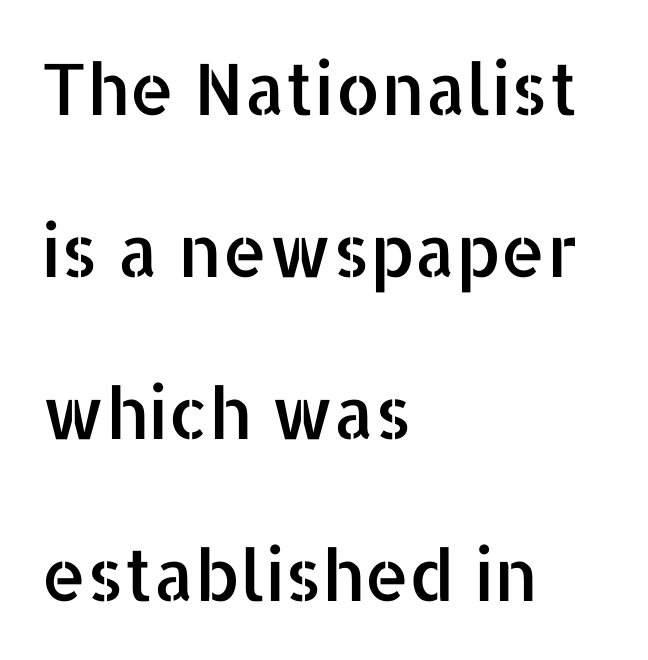
Q: Is the text italic (slanted)? A: No, it is upright.
Q: Is the typeface a serif or a sans-serif typeface? A: Sans-serif.
Q: Is the text underlined? A: No.
Q: How is the paragraph aligned? A: Left-aligned.
Q: Is the spacing between letters normal or unusually wide? A: Normal.
Q: Is the spacing between lines tight, normal or loose? A: Loose.
Q: Width (condensed, normal, or wide)? A: Normal.
Q: Stroke contrast? A: Low.
Q: x-height? A: Medium.
Q: Monospaced? A: No.
